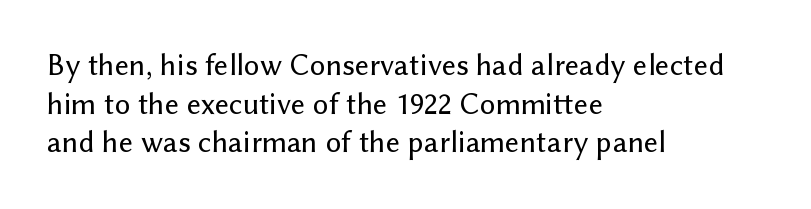
Characters remain perfectly vertical along every line. The foot of each line stays bare and open. Is the letter spacing exaggerated? No — it looks like the ordinary default. Horizontal alignment here is leftward, the default for most running prose. The designer left line spacing at the default.
